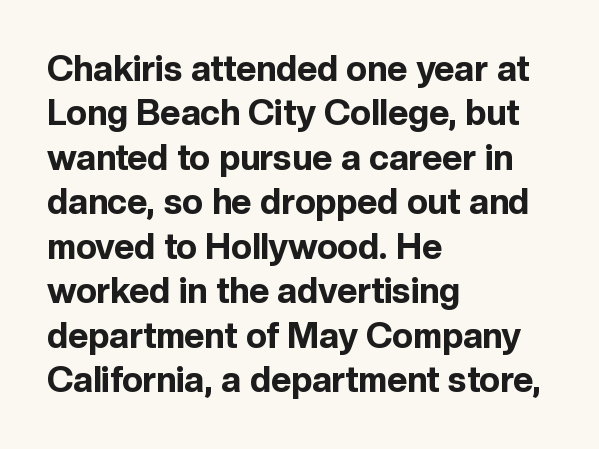
Students, this is bold: see how much ink each stroke carries. Standard letterfit; no display-style spreading of the glyphs. Does the leading feel generous? No, just average. The face used here is proportionally spaced, like ordinary book or web type. Where is the straight margin? On the left.
